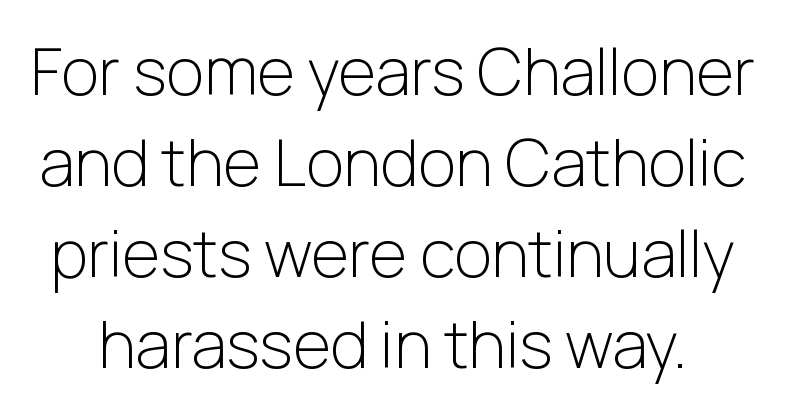
Q: Is the text bold? A: No.
Q: Is the text italic (slanted)? A: No, it is upright.
Q: Is the typeface a serif or a sans-serif typeface? A: Sans-serif.
Q: Is the text underlined? A: No.
Q: Is the spacing between letters normal or unusually wide? A: Normal.
Q: Is the spacing between lines tight, normal or loose? A: Normal.
Q: Width (condensed, normal, or wide)? A: Normal.
Q: Stroke contrast? A: Low.
Q: x-height? A: Medium.
Q: Monospaced? A: No.
